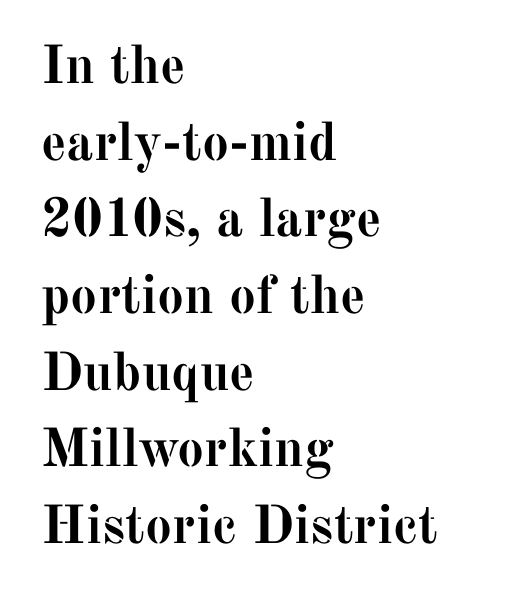
The image shows 54 px semibold serif type, upright; set left-aligned, normal line spacing (1.42x), normal letter spacing, not underlined; medium stroke contrast and a medium x-height.
